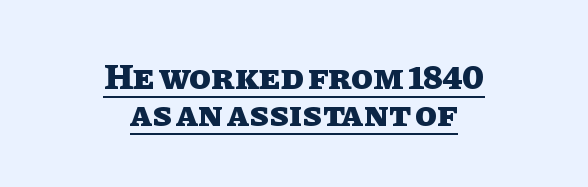
The image shows 36 px heavy type, upright; set centered, tight line spacing (1.02x), normal letter spacing, underlined; low stroke contrast and a large x-height.
